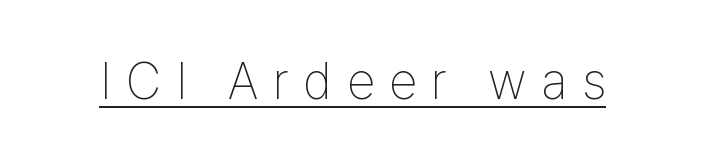
{"serif": "no", "italic": "no", "bold": "no", "weight": "thin", "width": "condensed", "stroke_contrast": "low", "x_height": "medium", "monospaced": "no", "underline": "yes", "letter_spacing": "wide", "letter_spacing_em": 0.29, "glyph_px": 51}
